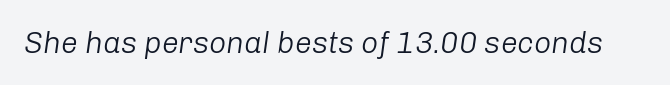
The image shows 30 px light type, italic (leaning right); set normal letter spacing, not underlined; low stroke contrast and a medium x-height.
